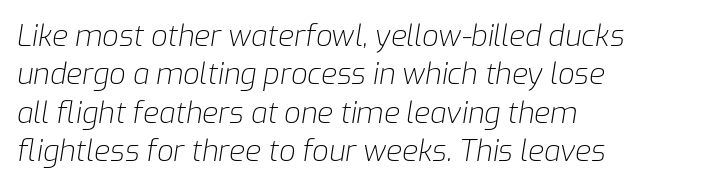
Horizontally, the lines are justified to the leading edge only. The gap between lines stays unmarked. The line-height multiplier appears to be the usual default. Stroke mass is kept to a normal reading level or below.
